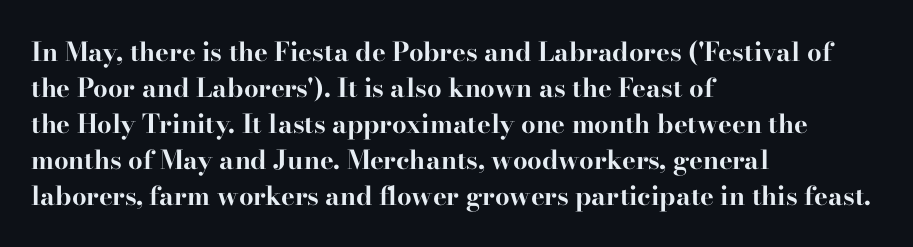
The image shows 26 px bold type, upright; set left-aligned, normal line spacing (1.38x), normal letter spacing, not underlined.
